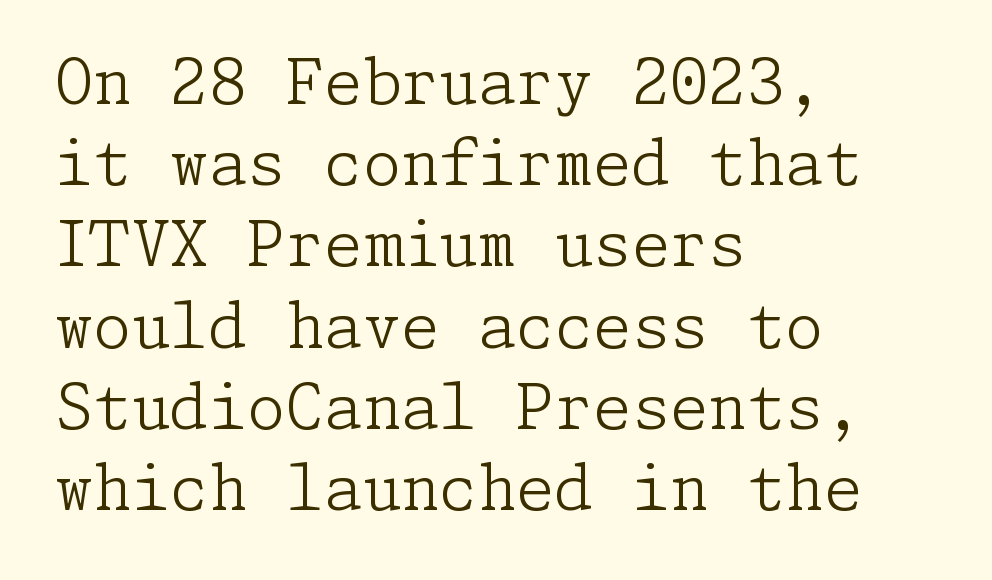
Which margin do the lines hug? The left one — the right edge is uneven. Nothing heavy about these letters — not bold at all. The leading is moderate, giving the passage an even texture. You can tell it's not italic because the verticals are truly vertical. A serif font was chosen for this passage.
